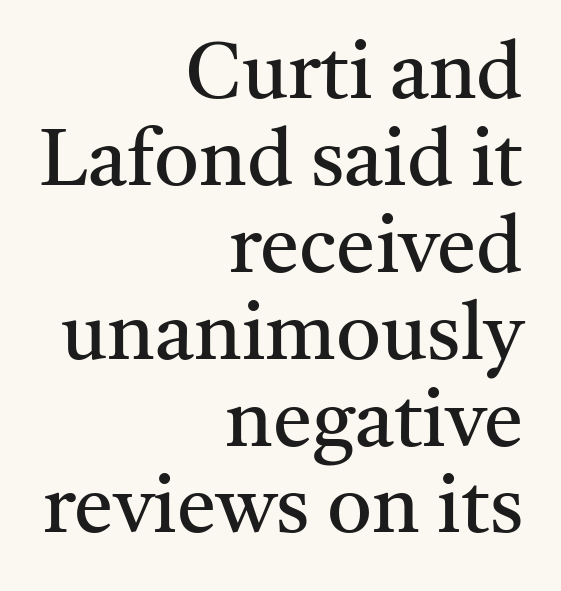
{"serif": "yes", "italic": "no", "bold": "no", "weight": "regular", "width": "normal", "stroke_contrast": "medium", "x_height": "medium", "monospaced": "no", "underline": "no", "align": "right", "line_spacing": "tight", "line_spacing_ratio": 1.1, "letter_spacing": "normal", "letter_spacing_em": 0.0, "glyph_px": 79}
